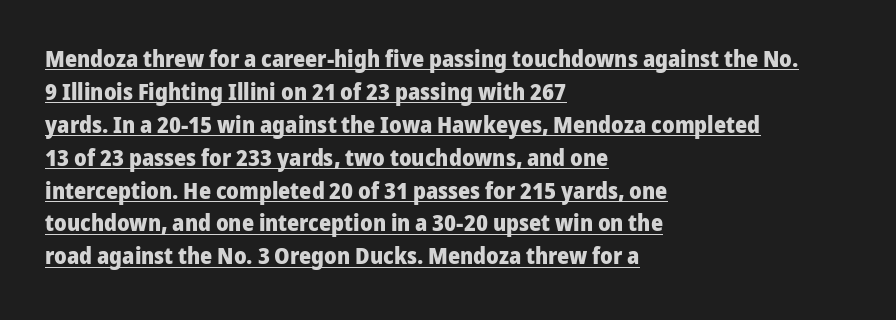
The horizontal fit of the characters is conventional and even. The lettering holds an erect, upright posture throughout. Is there an underline? Yes — a line sits under the letters. Leading matches the norm, producing a regular column.
